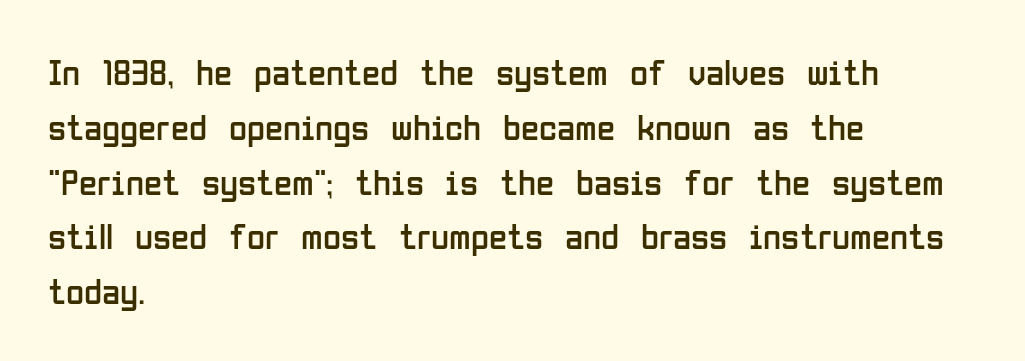
The image shows 37 px regular-weight, condensed sans-serif type, upright; set left-aligned, normal line spacing (1.48x), normal letter spacing, not underlined; low stroke contrast and a medium x-height.
